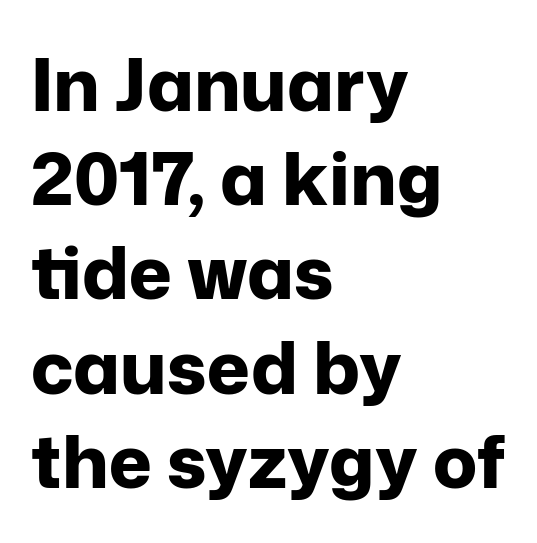
One glance says typical: line gaps are just what's usual. The axis of the letterforms is exactly vertical. Character widths vary here, with narrow letters taking less room than wide ones. The letters sit at their default tracking, neither squeezed nor spread. Does the copy run flush right? No — it runs flush left. Plain, unruled lines of type.
